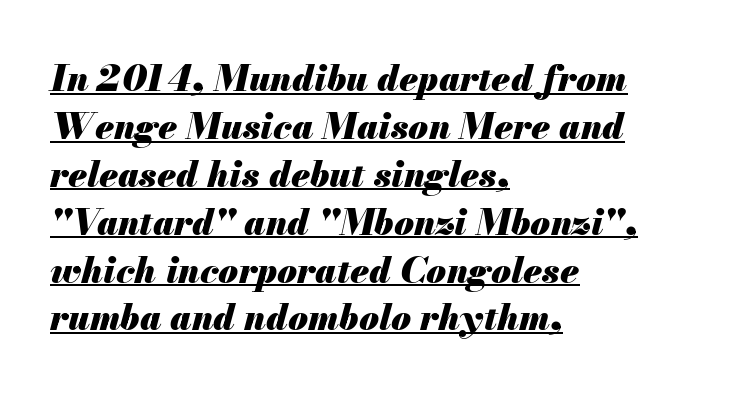
{"italic": "yes", "lean": "right", "slant_degrees": 13, "bold": "yes", "weight": "heavy", "width": "normal", "stroke_contrast": "medium", "x_height": "small", "monospaced": "no", "underline": "yes", "align": "left", "line_spacing": "normal", "line_spacing_ratio": 1.33, "letter_spacing": "normal", "letter_spacing_em": 0.0, "glyph_px": 36}
